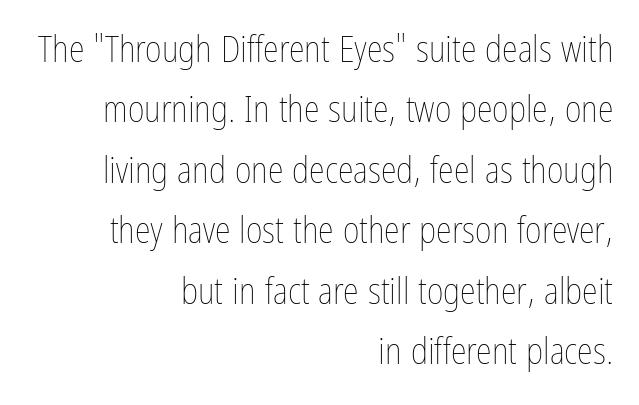
{"italic": "no", "bold": "no", "weight": "thin", "width": "condensed", "stroke_contrast": "low", "x_height": "medium", "monospaced": "no", "underline": "no", "align": "right", "line_spacing": "normal", "line_spacing_ratio": 1.68, "letter_spacing": "normal", "letter_spacing_em": 0.0, "glyph_px": 36}
